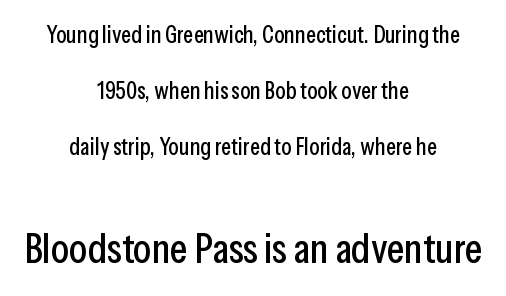
Q: Is the text italic (slanted)? A: No, it is upright.
Q: Is the typeface a serif or a sans-serif typeface? A: Sans-serif.
Q: Is the text underlined? A: No.
Q: How is the paragraph aligned? A: Centered.
Q: Is the spacing between letters normal or unusually wide? A: Normal.
Q: Is the spacing between lines tight, normal or loose? A: Loose.
Q: Which block of text is set in a larger size, the first (top) or the second (bottom)? A: The second (bottom) one.
Q: Width (condensed, normal, or wide)? A: Condensed.
Q: Stroke contrast? A: Low.
Q: x-height? A: Medium.
Q: Monospaced? A: No.
